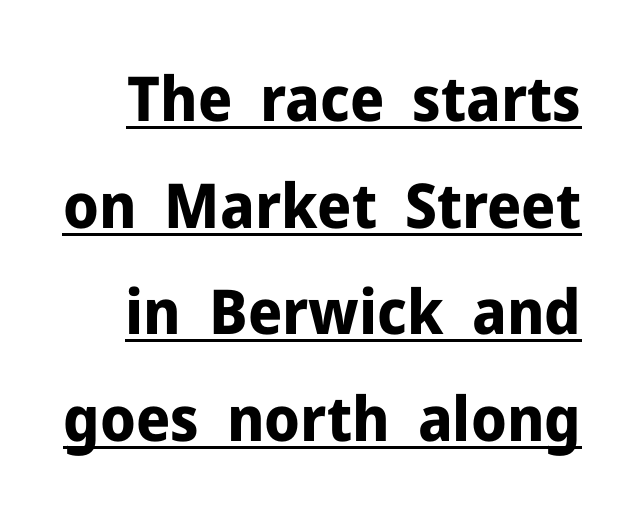
{"serif": "no", "italic": "no", "bold": "yes", "weight": "bold", "width": "normal", "stroke_contrast": "low", "x_height": "medium", "monospaced": "no", "underline": "yes", "line_spacing_ratio": 1.72, "letter_spacing": "normal", "letter_spacing_em": 0.0, "glyph_px": 62}
